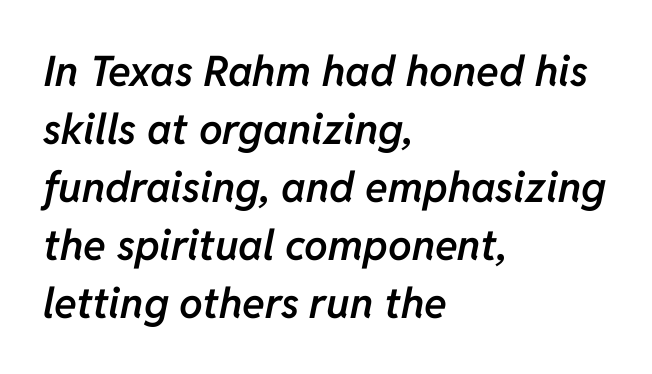
Q: Is the text bold? A: Semi-bold.
Q: Is the text italic (slanted)? A: Yes, it leans right by about 11 degrees.
Q: Is the text underlined? A: No.
Q: How is the paragraph aligned? A: Left-aligned.
Q: Is the spacing between letters normal or unusually wide? A: Normal.
Q: Is the spacing between lines tight, normal or loose? A: Normal.
Q: Width (condensed, normal, or wide)? A: Normal.
Q: Stroke contrast? A: Low.
Q: x-height? A: Medium.
Q: Monospaced? A: No.
